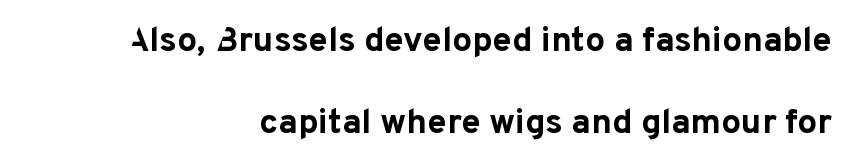
The image shows 35 px bold sans-serif type, upright; set right-aligned, loose line spacing (2.35x), normal letter spacing, not underlined; low stroke contrast and a medium x-height.
